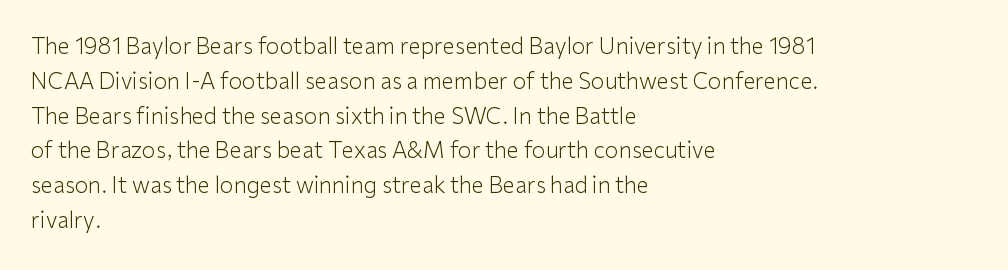
Q: Is the text bold? A: No.
Q: Is the text italic (slanted)? A: No, it is upright.
Q: Is the text underlined? A: No.
Q: How is the paragraph aligned? A: Left-aligned.
Q: Is the spacing between letters normal or unusually wide? A: Normal.
Q: Is the spacing between lines tight, normal or loose? A: Normal.
